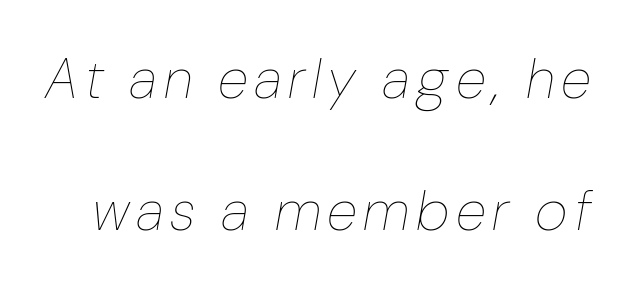
The image shows 56 px thin, condensed type, italic (leaning right); set loose line spacing (2.36x), not underlined; low stroke contrast and a medium x-height.
